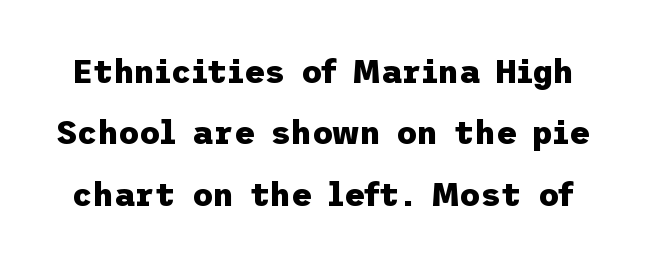
The image shows 32 px heavy sans-serif type, upright; set loose line spacing (1.92x), normal letter spacing, not underlined; low stroke contrast and a medium x-height.
